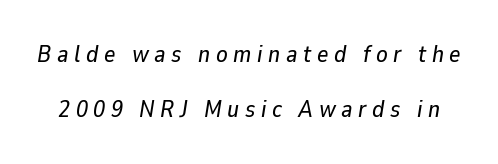
The image shows 24 px text type, italic (leaning right); set loose line spacing (2.31x), unusually wide letter spacing (+0.23 em), not underlined.
